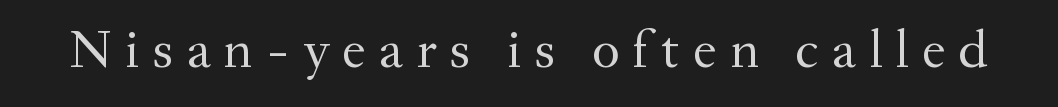
{"serif": "yes", "italic": "no", "bold": "no", "weight": "regular", "width": "normal", "stroke_contrast": "medium", "x_height": "small", "monospaced": "no", "underline": "no", "letter_spacing": "wide", "letter_spacing_em": 0.24, "glyph_px": 54}
